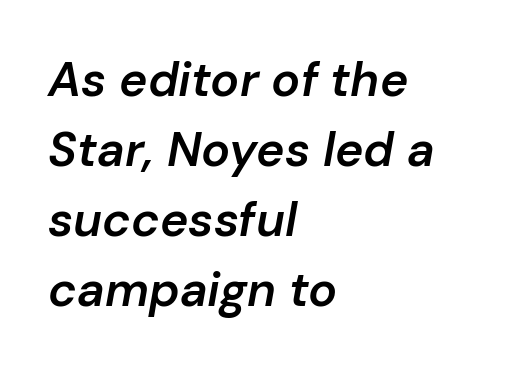
Q: Is the text bold? A: Semi-bold.
Q: Is the text italic (slanted)? A: Yes, it leans right by about 10 degrees.
Q: Is the text underlined? A: No.
Q: How is the paragraph aligned? A: Left-aligned.
Q: Is the spacing between letters normal or unusually wide? A: Normal.
Q: Is the spacing between lines tight, normal or loose? A: Normal.
Q: Width (condensed, normal, or wide)? A: Normal.
Q: Stroke contrast? A: Low.
Q: x-height? A: Medium.
Q: Monospaced? A: No.
